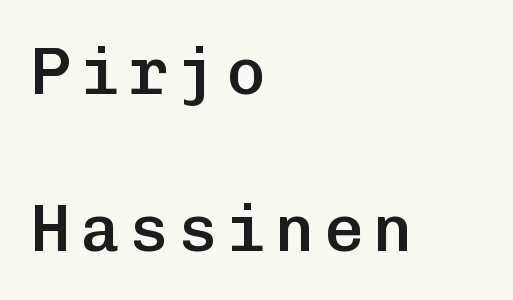
The font's upright variant was chosen for this text. The space between consecutive lines is lavish. Each line starts at the same left margin while the right side varies. Emphasis by weight is partial: semibold.
